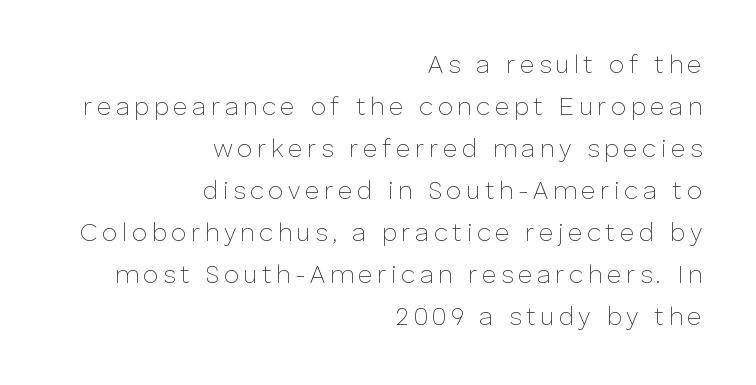
Rows of type keep a routine distance in the vertical direction. The lines are quadded right. Descender tails drop into unmarked territory. This is the regular roman posture of the typeface.
